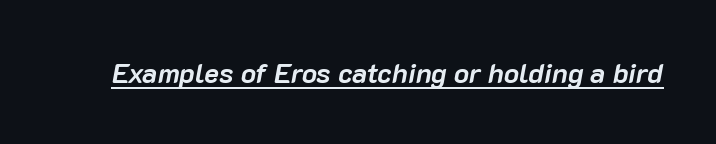
This sample has the flowing, uneven cadence of proportional lettering. An italicized treatment has been applied to the whole sample. Caption: bold face, heavy strokes. Honestly, the letter spacing is just normal — you wouldn't notice it. You can see a thin bar hugging the bottom of the glyphs.
